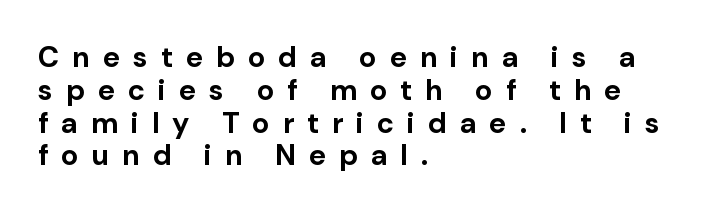
{"serif": "no", "italic": "no", "bold": "yes", "weight": "bold", "width": "normal", "stroke_contrast": "low", "x_height": "medium", "monospaced": "no", "underline": "no", "align": "left", "line_spacing": "tight", "line_spacing_ratio": 1.13, "letter_spacing": "wide", "letter_spacing_em": 0.45, "glyph_px": 29}
